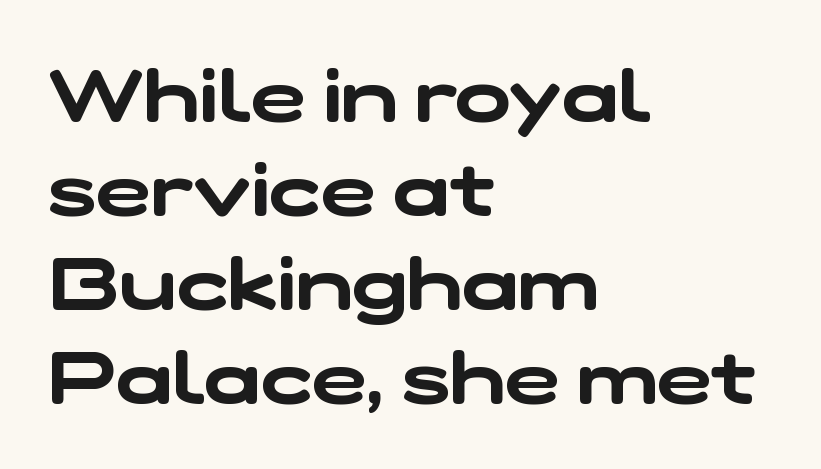
Q: Is the typeface a serif or a sans-serif typeface? A: Sans-serif.
Q: Is the text underlined? A: No.
Q: How is the paragraph aligned? A: Left-aligned.
Q: Is the spacing between letters normal or unusually wide? A: Normal.
Q: Is the spacing between lines tight, normal or loose? A: Normal.
Q: Width (condensed, normal, or wide)? A: Wide.
Q: Stroke contrast? A: Low.
Q: x-height? A: Medium.
Q: Monospaced? A: No.
